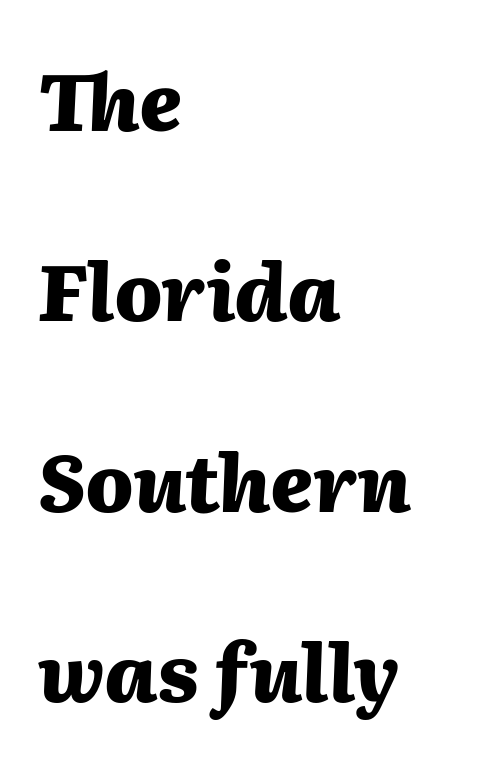
{"italic": "yes", "lean": "right", "slant_degrees": 2, "bold": "yes", "weight": "heavy", "width": "normal", "stroke_contrast": "medium", "x_height": "medium", "monospaced": "no", "underline": "no", "align": "left", "line_spacing": "loose", "line_spacing_ratio": 2.41, "letter_spacing": "normal", "letter_spacing_em": 0.0, "glyph_px": 79}
